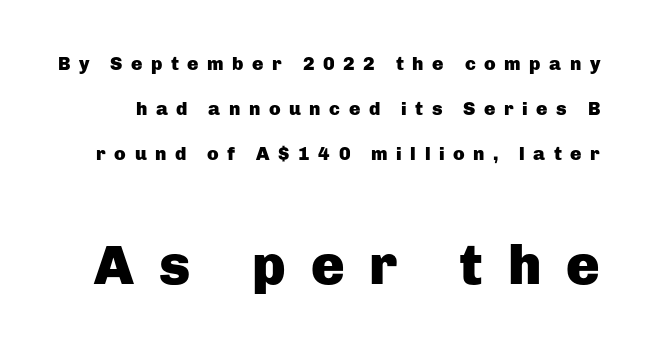
{"serif": "no", "italic": "no", "bold": "yes", "weight": "heavy", "width": "normal", "stroke_contrast": "low", "x_height": "medium", "monospaced": "no", "underline": "no", "line_spacing": "loose", "line_spacing_ratio": 2.36, "letter_spacing": "wide", "letter_spacing_em": 0.45, "larger_block": "second", "size_ratio": 2.95, "glyph_px": 56}
